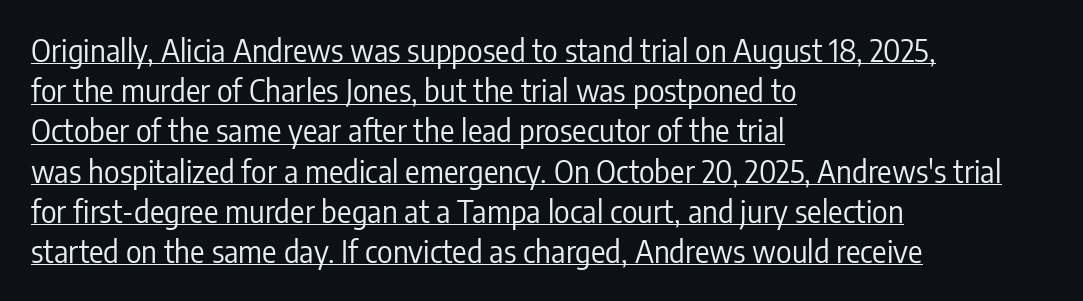
The image shows 30 px regular-weight, condensed sans-serif type, upright; set left-aligned, normal line spacing (1.34x), normal letter spacing, underlined; low stroke contrast and a medium x-height.
